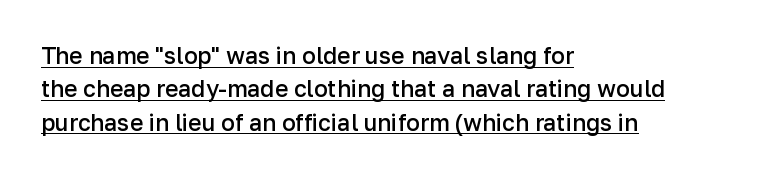
Underlined type. The strokes are fattened partway — semibold, not bold. Students, observe: this is what conventionally led text looks like. This rendering leaves character spacing at its baseline value. When letters stand straight like this, we call the style roman or upright. The lines are quadded left.
